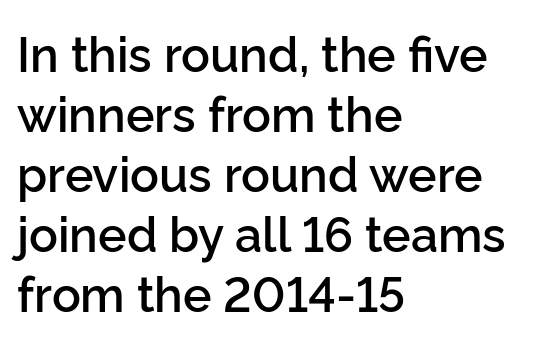
Type without underlining. Looks like regular typesetting: each glyph gets only the width it needs. This sample is left-justified, so line endings fall wherever the words run out. Quick note: interline space is typical.
